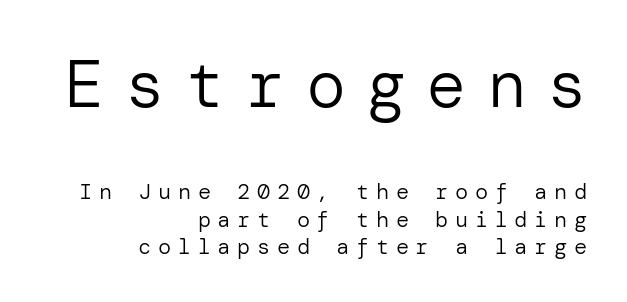
Q: Is the text bold? A: No.
Q: Is the text italic (slanted)? A: No, it is upright.
Q: Is the typeface a serif or a sans-serif typeface? A: Sans-serif.
Q: Is the text underlined? A: No.
Q: How is the paragraph aligned? A: Right-aligned.
Q: Is the spacing between letters normal or unusually wide? A: Unusually wide.
Q: Is the spacing between lines tight, normal or loose? A: Normal.
Q: Which block of text is set in a larger size, the first (top) or the second (bottom)? A: The first (top) one.
Q: Width (condensed, normal, or wide)? A: Normal.
Q: Stroke contrast? A: Low.
Q: x-height? A: Medium.
